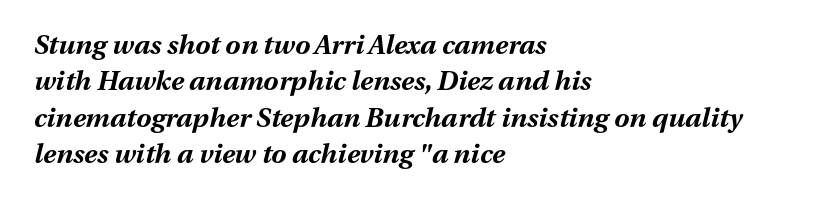
The image shows 27 px bold type, italic (leaning right); set left-aligned, normal line spacing (1.35x), normal letter spacing, not underlined.
